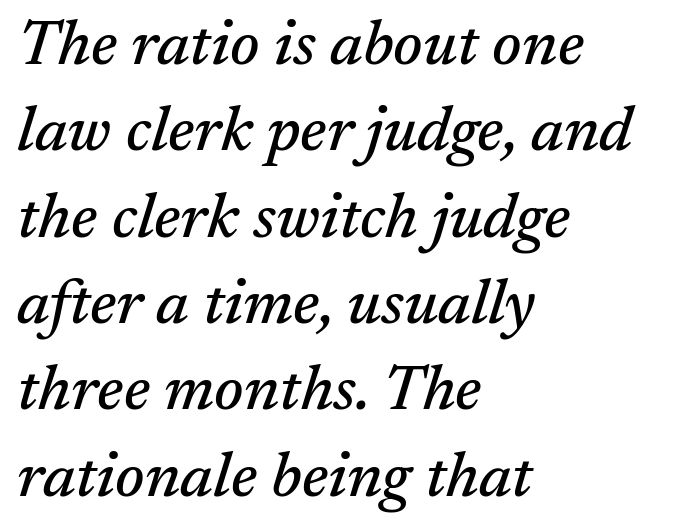
The image shows 63 px serif type, italic (leaning right); set left-aligned, normal line spacing (1.37x), normal letter spacing, not underlined; medium stroke contrast and a medium x-height.
